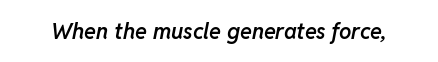
When letters slant like this, we call the style italic. Bare-footed words on every line. The passage shown is semibold, sitting just below true bold. You could call the tracking neutral — neither tight nor loose.
